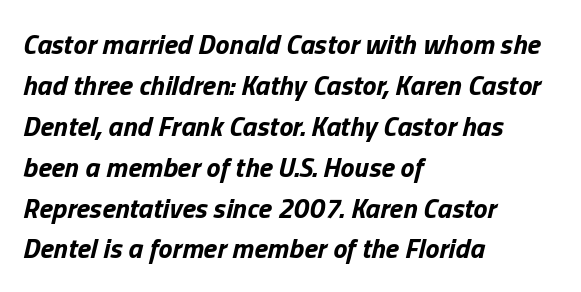
Q: Is the text bold? A: Yes.
Q: Is the text italic (slanted)? A: Yes, it leans right by about 13 degrees.
Q: Is the text underlined? A: No.
Q: How is the paragraph aligned? A: Left-aligned.
Q: Is the spacing between letters normal or unusually wide? A: Normal.
Q: Is the spacing between lines tight, normal or loose? A: Normal.
Q: Width (condensed, normal, or wide)? A: Normal.
Q: Stroke contrast? A: Low.
Q: x-height? A: Medium.
Q: Monospaced? A: No.
